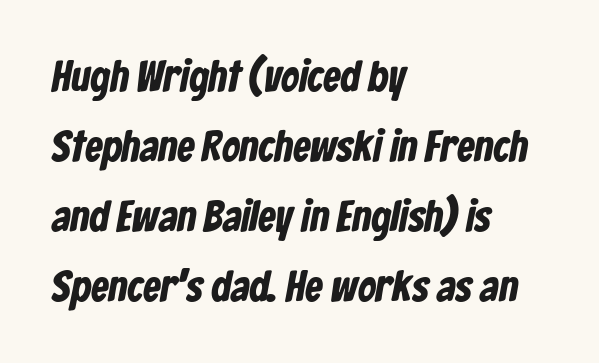
Q: Is the text bold? A: Yes.
Q: Is the typeface a serif or a sans-serif typeface? A: Sans-serif.
Q: Is the text underlined? A: No.
Q: How is the paragraph aligned? A: Left-aligned.
Q: Is the spacing between letters normal or unusually wide? A: Normal.
Q: Is the spacing between lines tight, normal or loose? A: Normal.
Q: Width (condensed, normal, or wide)? A: Condensed.
Q: Stroke contrast? A: Low.
Q: x-height? A: Medium.
Q: Monospaced? A: No.
